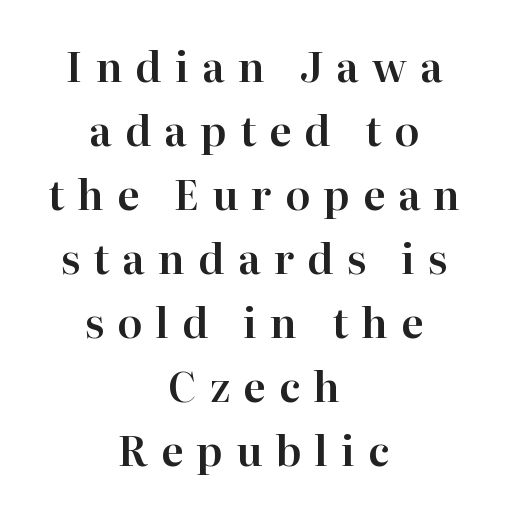
Q: Is the text italic (slanted)? A: No, it is upright.
Q: Is the typeface a serif or a sans-serif typeface? A: Serif.
Q: Is the text underlined? A: No.
Q: How is the paragraph aligned? A: Centered.
Q: Is the spacing between letters normal or unusually wide? A: Unusually wide.
Q: Is the spacing between lines tight, normal or loose? A: Normal.
Q: Width (condensed, normal, or wide)? A: Normal.
Q: Stroke contrast? A: High.
Q: x-height? A: Medium.
Q: Monospaced? A: No.
